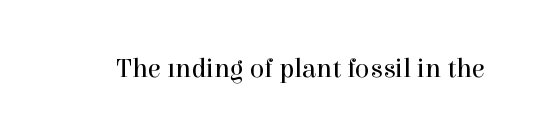
Has an underline been added? It has not. The type is set solid horizontally, with unmodified tracking. The characters are drawn with everyday or finer stroke widths. Every character sits straight up, as roman type does.
